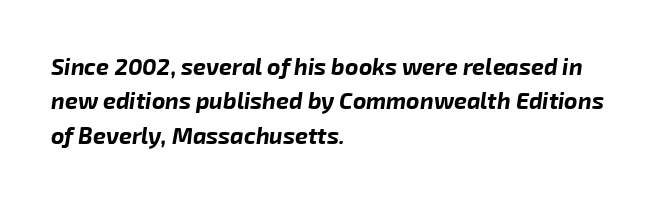
The image shows 23 px bold type, italic (leaning right); set left-aligned, normal line spacing (1.49x), normal letter spacing, not underlined.
